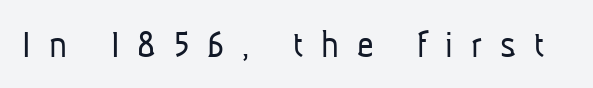
Q: Is the text bold? A: No.
Q: Is the typeface a serif or a sans-serif typeface? A: Sans-serif.
Q: Is the text underlined? A: No.
Q: Is the spacing between letters normal or unusually wide? A: Unusually wide.
Q: Width (condensed, normal, or wide)? A: Condensed.
Q: Stroke contrast? A: Low.
Q: x-height? A: Medium.
Q: Monospaced? A: No.
